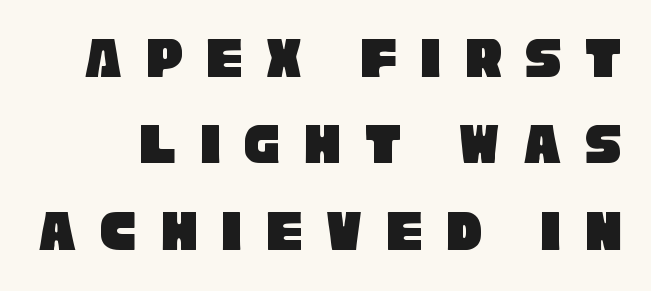
Proportional: the letters do not fall into vertical columns. Glance below the letters and you will spot only blank space. Whoever set this chose a conventional vertical rhythm. Grotesque or geometric, the face here clearly has no serifs. The letters are spread apart with noticeably loose tracking.
